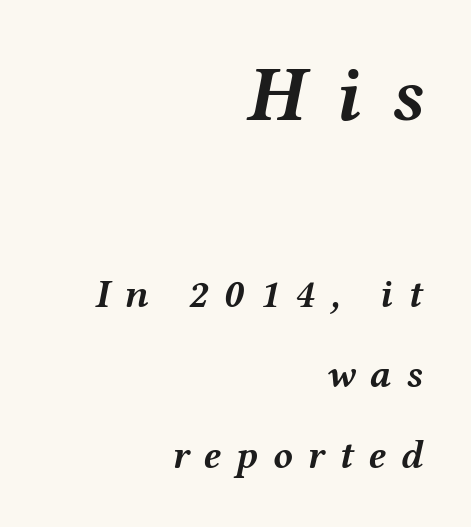
Q: Is the text bold? A: Yes.
Q: Is the text italic (slanted)? A: Yes, it leans right by about 12 degrees.
Q: Is the text underlined? A: No.
Q: How is the paragraph aligned? A: Right-aligned.
Q: Is the spacing between letters normal or unusually wide? A: Unusually wide.
Q: Is the spacing between lines tight, normal or loose? A: Loose.
Q: Which block of text is set in a larger size, the first (top) or the second (bottom)? A: The first (top) one.
Q: Width (condensed, normal, or wide)? A: Wide.
Q: Stroke contrast? A: Medium.
Q: x-height? A: Medium.
Q: Monospaced? A: No.
